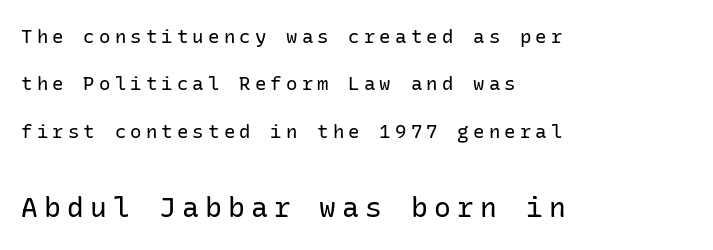
The image shows 28 px regular-weight sans-serif type, upright; set left-aligned, loose line spacing (2.49x), unusually wide letter spacing (+0.22 em), not underlined; the second (bottom) block is 1.47x larger; low stroke contrast and a medium x-height.
